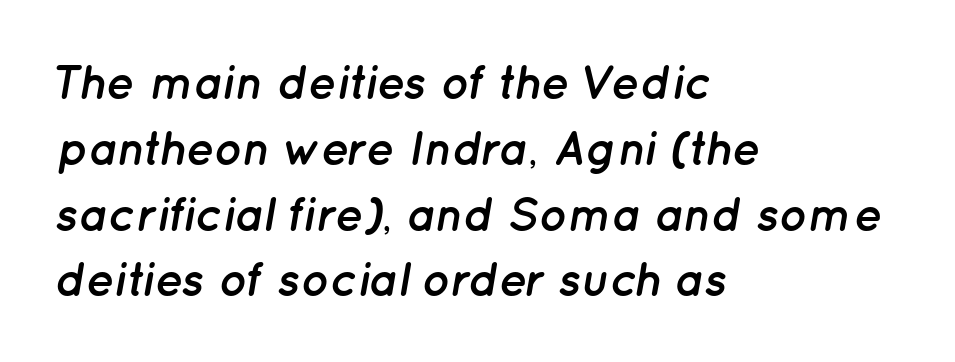
The image shows 47 px semibold type, italic (leaning right); set left-aligned, normal line spacing (1.4x), normal letter spacing, not underlined; low stroke contrast and a medium x-height.
